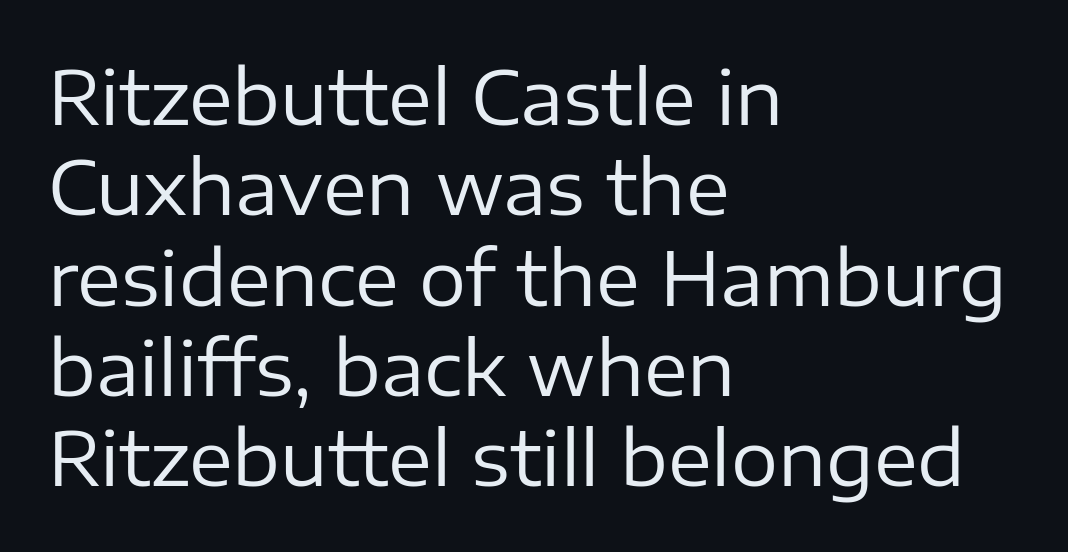
Do the characters align in a grid? No, the font is proportional. No extra ink here — the face is not bold. Descenders are the only things crossing below the line. Compared with typical body copy, the letter spacing here is the same. Teacher's note: observe the even left margin — that is flush-left alignment. This is sans-serif lettering, the kind often seen on screens and signage.
